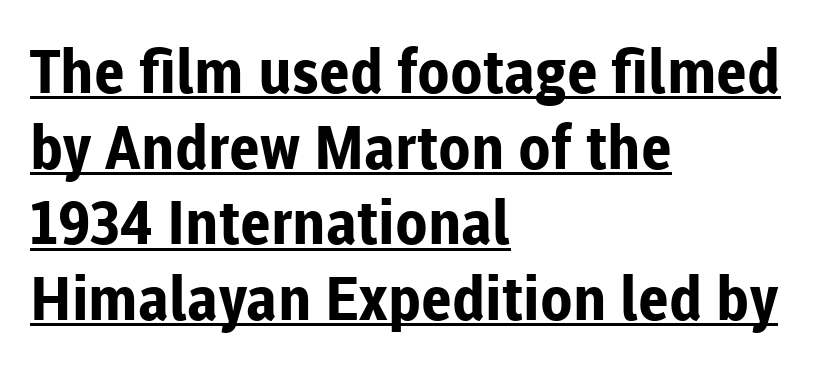
{"serif": "no", "italic": "no", "bold": "yes", "weight": "bold", "width": "normal", "stroke_contrast": "low", "x_height": "medium", "monospaced": "no", "underline": "yes", "align": "left", "line_spacing": "normal", "line_spacing_ratio": 1.26, "letter_spacing": "normal", "letter_spacing_em": 0.0, "glyph_px": 60}
